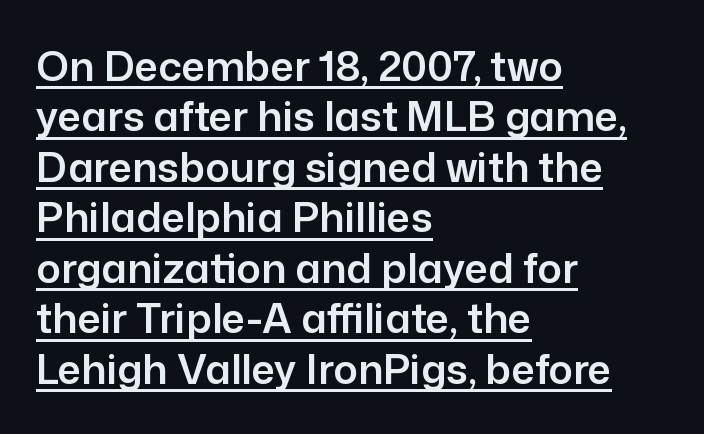
Q: Is the text italic (slanted)? A: No, it is upright.
Q: Is the typeface a serif or a sans-serif typeface? A: Sans-serif.
Q: Is the text underlined? A: Yes.
Q: How is the paragraph aligned? A: Left-aligned.
Q: Is the spacing between letters normal or unusually wide? A: Normal.
Q: Width (condensed, normal, or wide)? A: Normal.
Q: Stroke contrast? A: Low.
Q: x-height? A: Medium.
Q: Monospaced? A: No.
